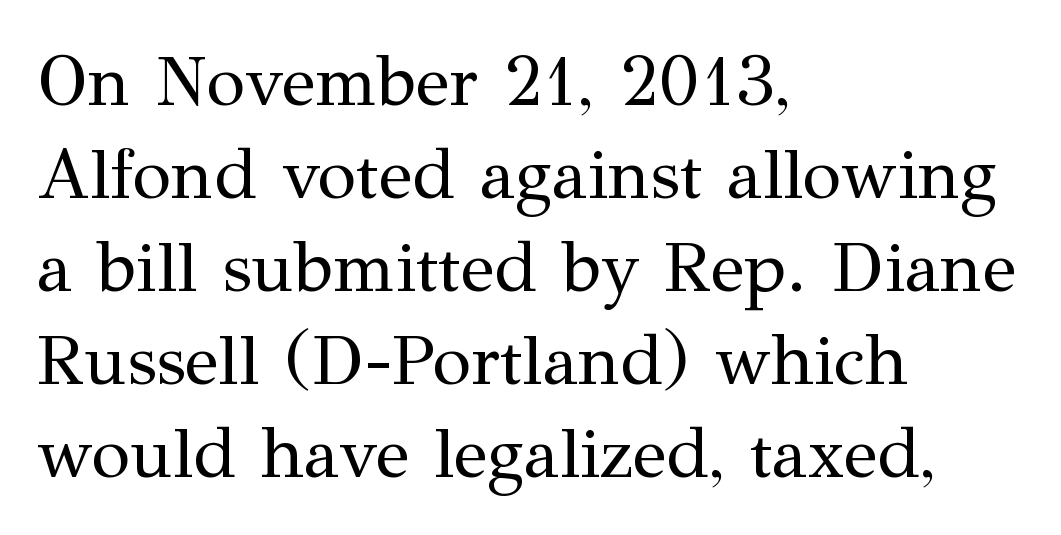
The image shows 71 px regular-weight serif type, upright; set left-aligned, normal line spacing (1.31x), normal letter spacing, not underlined; medium stroke contrast and a medium x-height.
